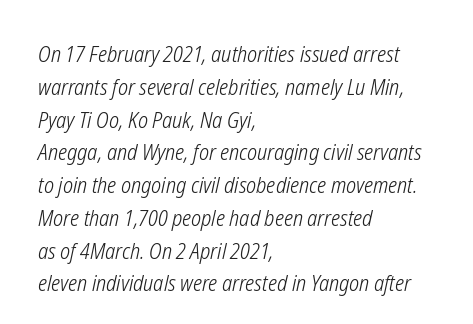
{"italic": "yes", "lean": "right", "slant_degrees": 12, "bold": "no", "underline": "no", "align": "left", "line_spacing": "normal", "line_spacing_ratio": 1.49, "letter_spacing": "normal", "letter_spacing_em": 0.0, "glyph_px": 22}
